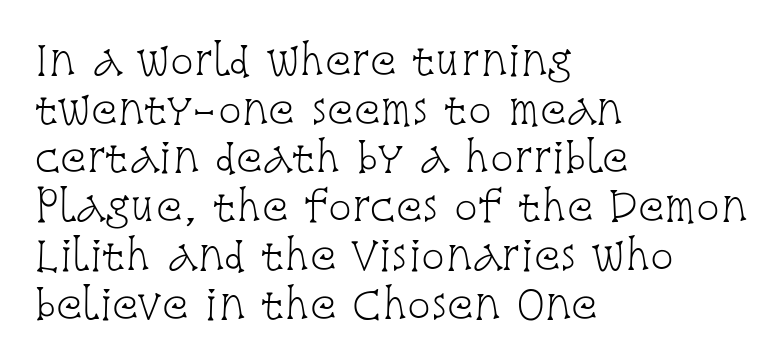
The image shows 39 px light, condensed serif type, upright; set left-aligned, normal line spacing (1.25x), normal letter spacing, not underlined; low stroke contrast and a large x-height.
